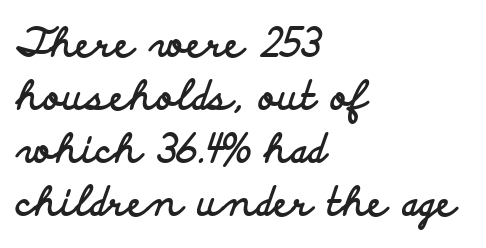
{"serif": "no", "bold": "yes", "weight": "bold", "width": "wide", "stroke_contrast": "low", "x_height": "small", "monospaced": "no", "underline": "no", "align": "left", "line_spacing": "normal", "line_spacing_ratio": 1.36, "letter_spacing": "normal", "letter_spacing_em": 0.0, "glyph_px": 39}
